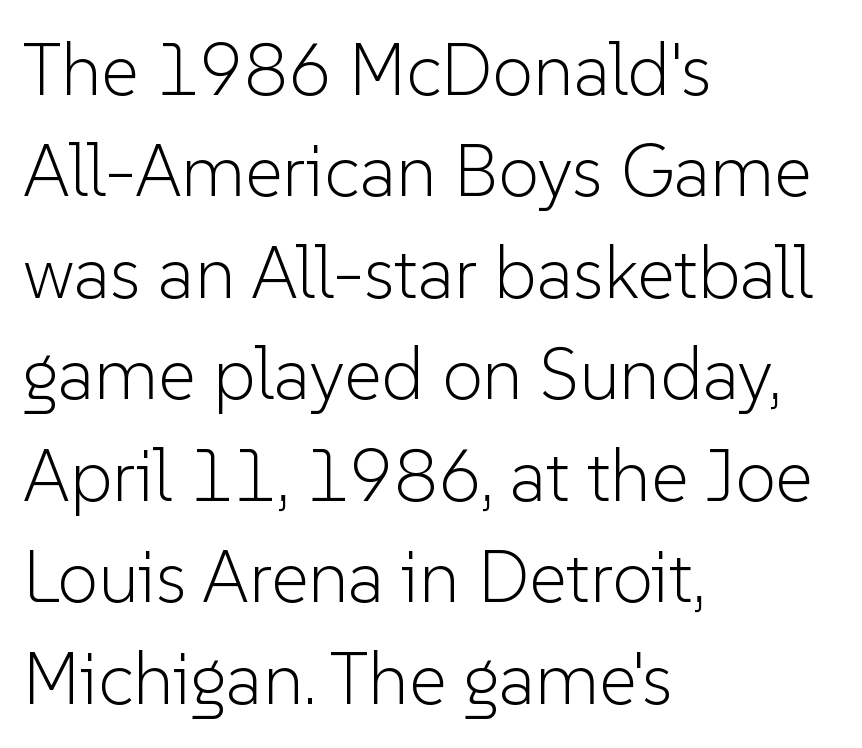
The image shows 73 px light sans-serif type, upright; set left-aligned, normal line spacing (1.39x), normal letter spacing, not underlined; low stroke contrast and a medium x-height.
